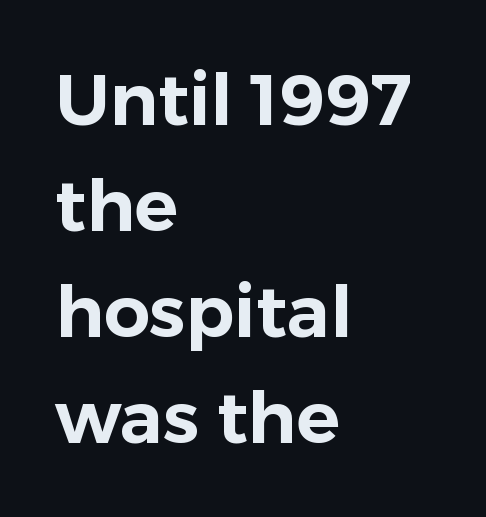
Does the type have serifs? No, each stem ends abruptly. In CSS terms this would be text-align: left. You could not count columns in this text — the font is proportionally spaced. No italicization has been applied; the sample stays upright.
